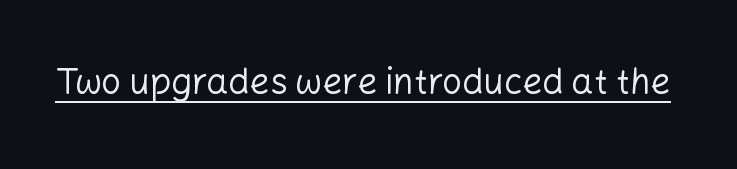
The image shows 35 px regular-weight sans-serif type, upright; set normal letter spacing, underlined; low stroke contrast and a medium x-height.
